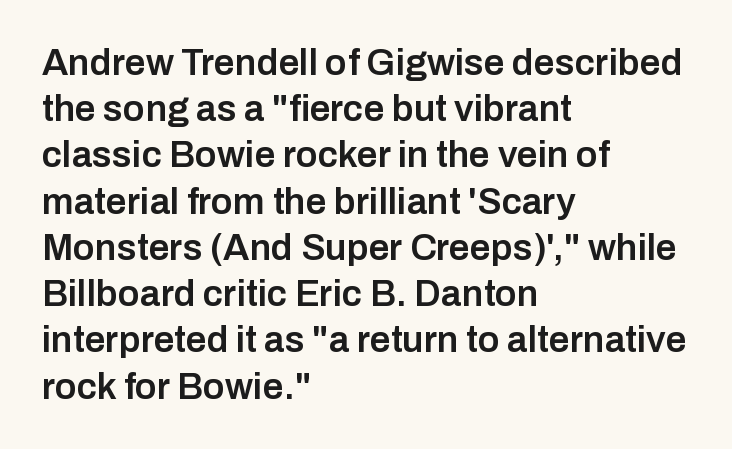
Q: Is the text bold? A: Semi-bold.
Q: Is the text italic (slanted)? A: No, it is upright.
Q: Is the typeface a serif or a sans-serif typeface? A: Sans-serif.
Q: Is the text underlined? A: No.
Q: How is the paragraph aligned? A: Left-aligned.
Q: Is the spacing between letters normal or unusually wide? A: Normal.
Q: Is the spacing between lines tight, normal or loose? A: Normal.
Q: Width (condensed, normal, or wide)? A: Normal.
Q: Stroke contrast? A: Low.
Q: x-height? A: Medium.
Q: Monospaced? A: No.
